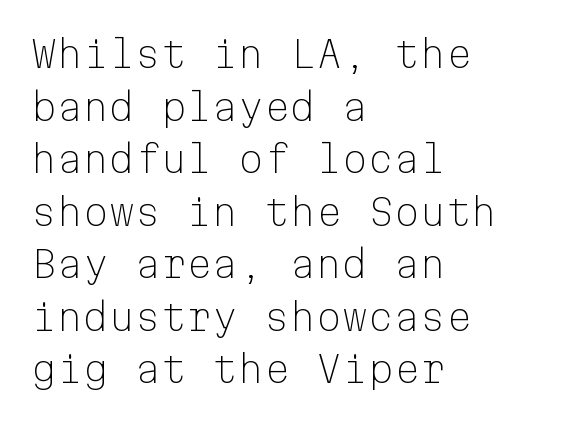
{"serif": "no", "italic": "no", "bold": "no", "weight": "light", "width": "normal", "stroke_contrast": "low", "x_height": "medium", "monospaced": "yes", "underline": "no", "align": "left", "line_spacing": "normal", "line_spacing_ratio": 1.42, "letter_spacing": "normal", "letter_spacing_em": 0.0, "glyph_px": 37}
